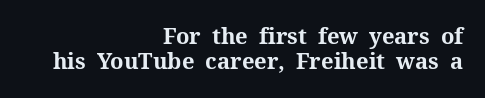
Q: Is the text bold? A: Yes.
Q: Is the text italic (slanted)? A: No, it is upright.
Q: Is the text underlined? A: No.
Q: How is the paragraph aligned? A: Right-aligned.
Q: Is the spacing between letters normal or unusually wide? A: Normal.
Q: Is the spacing between lines tight, normal or loose? A: Tight.
